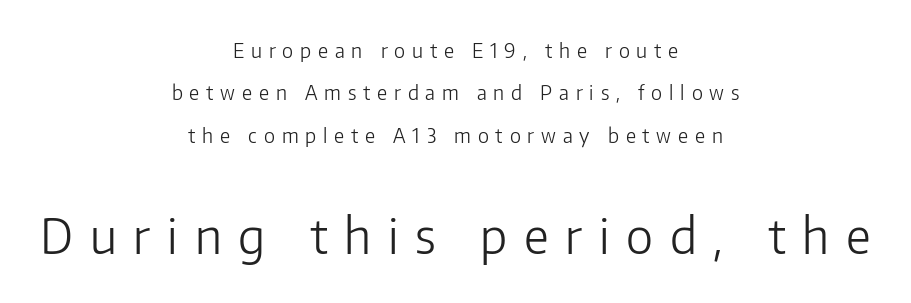
{"serif": "no", "italic": "no", "bold": "no", "weight": "light", "width": "normal", "stroke_contrast": "low", "x_height": "medium", "monospaced": "no", "underline": "no", "align": "center", "line_spacing": "loose", "line_spacing_ratio": 2.12, "letter_spacing": "wide", "letter_spacing_em": 0.34, "larger_block": "second", "size_ratio": 2.45, "glyph_px": 49}
